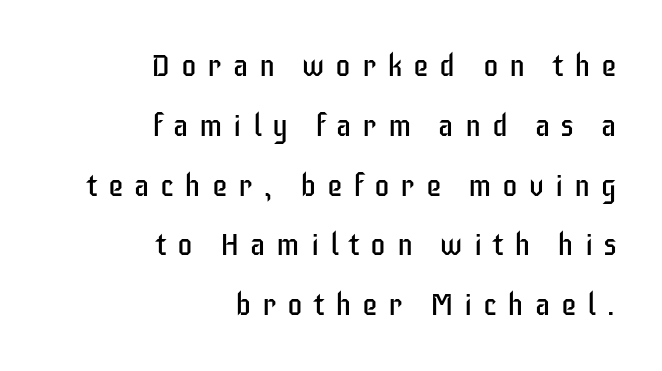
Is this a sans? Yes — the strokes have no serifs. Line endings align vertically; line beginnings do not. Whoever set this chose breathing room over compactness in the vertical rhythm. Here the designer chose a conventional face with non-uniform glyph widths.
